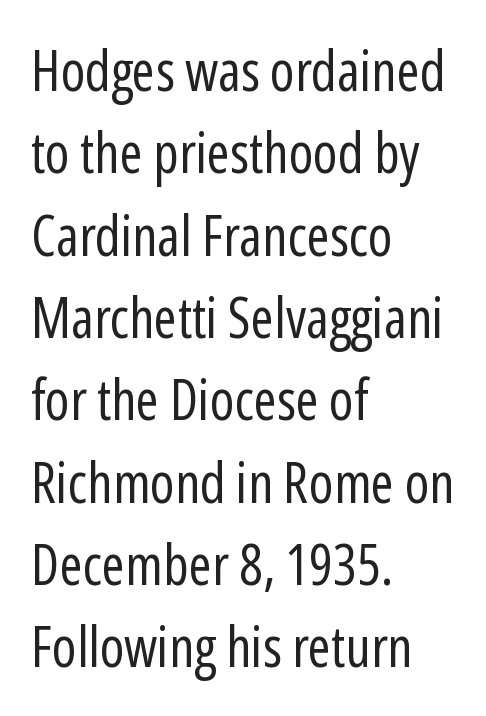
These lines are rendered in a variable-pitch font. Is the block centered? No — it sits flush against the left margin. In terms of letterform style, serifs are entirely absent. The letters stand straight up with perfectly vertical stems.
